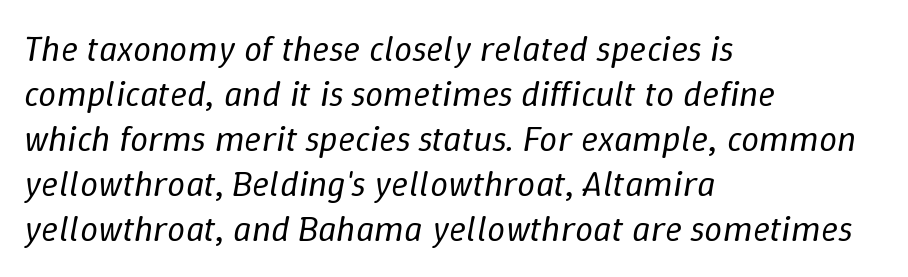
The image shows 36 px regular-weight type, italic (leaning right); set left-aligned, normal line spacing (1.25x), normal letter spacing, not underlined; low stroke contrast and a medium x-height.
